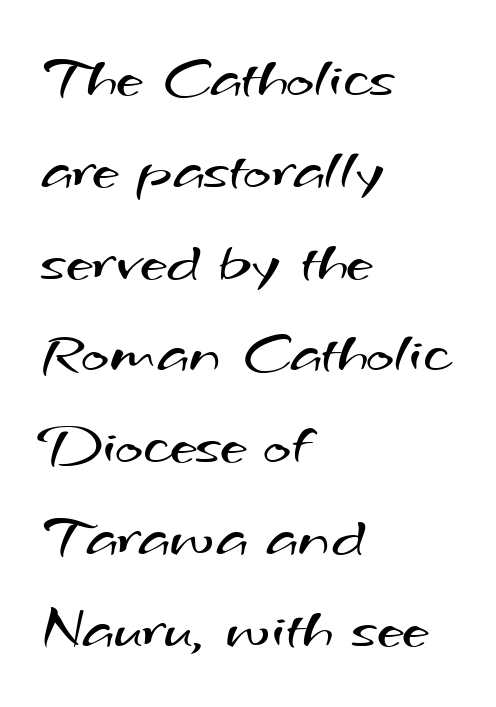
Q: Is the text bold? A: No.
Q: Is the typeface a serif or a sans-serif typeface? A: Sans-serif.
Q: Is the text underlined? A: No.
Q: How is the paragraph aligned? A: Left-aligned.
Q: Is the spacing between letters normal or unusually wide? A: Normal.
Q: Is the spacing between lines tight, normal or loose? A: Normal.
Q: Width (condensed, normal, or wide)? A: Wide.
Q: Stroke contrast? A: Medium.
Q: x-height? A: Small.
Q: Monospaced? A: No.
